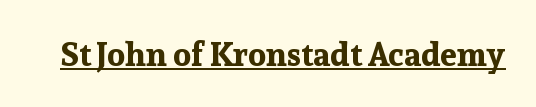
The image shows 33 px bold serif type, upright; set normal letter spacing, underlined; low stroke contrast and a medium x-height.
